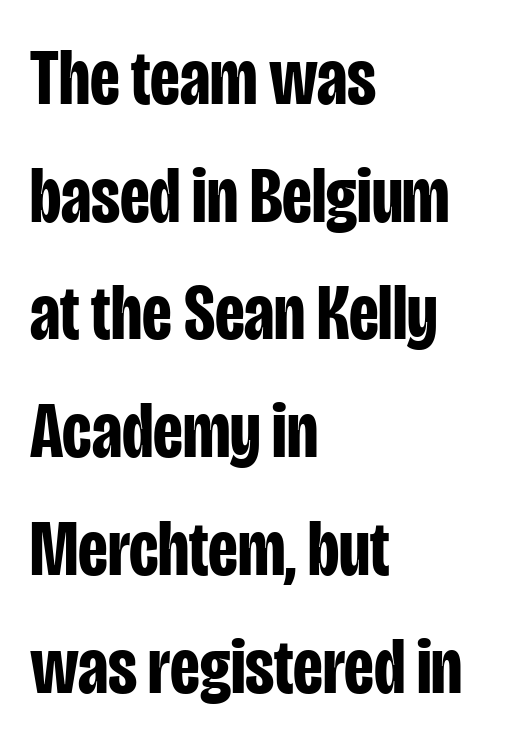
The text was rendered using a sans face with plain stroke endings. Compared with an ordinary text face, these strokes are far heavier — a full bold. The face used here is proportionally spaced, like ordinary book or web type. The designer left line spacing at the default. If you drew a line through each stem, it would be perfectly vertical. Descenders hang freely into open space.
